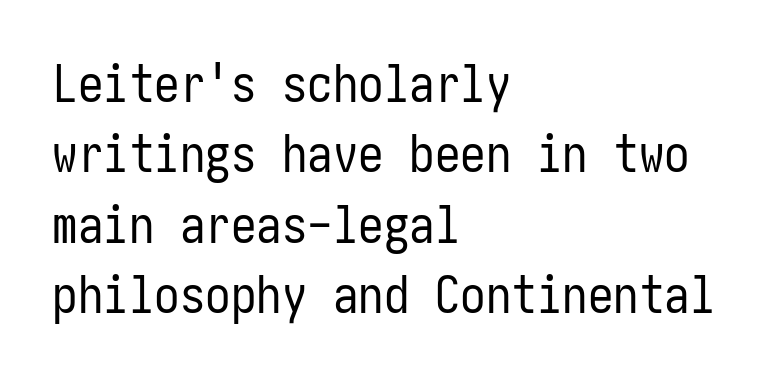
{"serif": "no", "italic": "no", "bold": "no", "weight": "regular", "width": "condensed", "stroke_contrast": "low", "x_height": "medium", "underline": "no", "align": "left", "line_spacing": "normal", "line_spacing_ratio": 1.38, "letter_spacing": "normal", "letter_spacing_em": 0.0, "glyph_px": 51}
